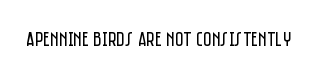
The passage shown is not underscored anywhere. The font's upright variant was chosen for this text. Stems here are at most as thick as an everyday book face. Observe the ordinary spacing: letters are neighbours, not strangers.
